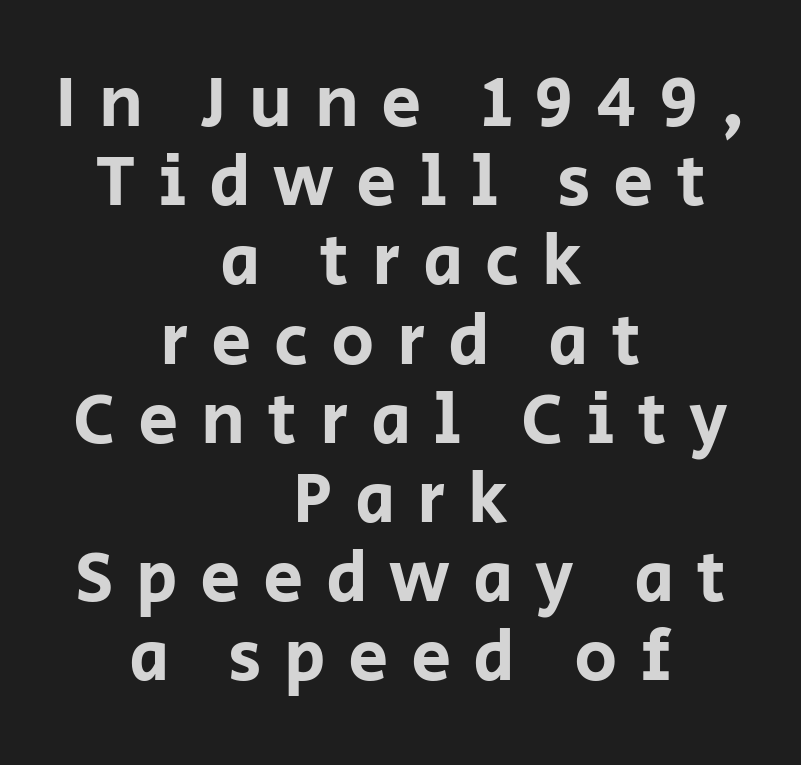
The image shows 72 px sans-serif type, upright; set centered, tight line spacing (1.1x), unusually wide letter spacing (+0.31 em), not underlined; low stroke contrast and a large x-height.
